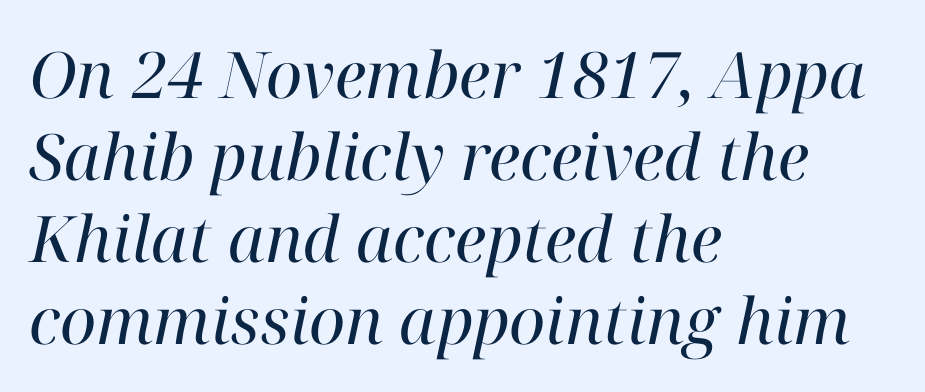
Quick note: italic. The paragraph has a hard left edge and a soft right edge. Students, observe: this is what conventionally led text looks like. Just letters on the line, the space beneath them empty. The rendering uses natural spacing where letterforms have individual widths.
